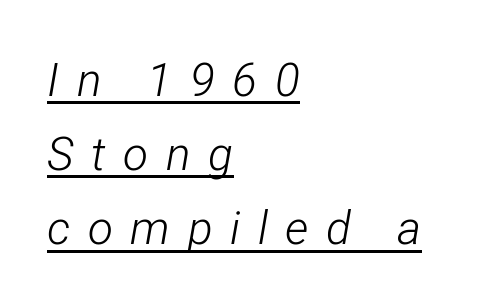
{"italic": "yes", "lean": "right", "slant_degrees": 12, "bold": "no", "weight": "light", "width": "condensed", "stroke_contrast": "low", "x_height": "medium", "monospaced": "no", "underline": "yes", "align": "left", "line_spacing": "normal", "line_spacing_ratio": 1.61, "letter_spacing": "wide", "letter_spacing_em": 0.38, "glyph_px": 46}
